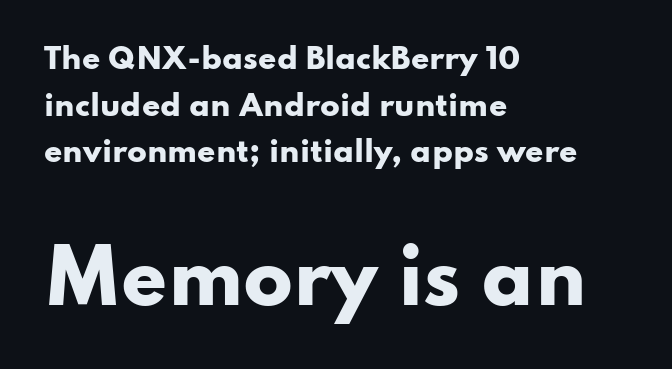
Q: Is the text bold? A: Yes.
Q: Is the text italic (slanted)? A: No, it is upright.
Q: Is the typeface a serif or a sans-serif typeface? A: Sans-serif.
Q: Is the text underlined? A: No.
Q: How is the paragraph aligned? A: Left-aligned.
Q: Is the spacing between letters normal or unusually wide? A: Normal.
Q: Is the spacing between lines tight, normal or loose? A: Normal.
Q: Which block of text is set in a larger size, the first (top) or the second (bottom)? A: The second (bottom) one.
Q: Width (condensed, normal, or wide)? A: Wide.
Q: Stroke contrast? A: Low.
Q: x-height? A: Small.
Q: Monospaced? A: No.
